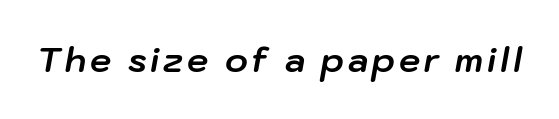
The image shows 34 px bold type, italic (leaning right); set not underlined; low stroke contrast and a medium x-height.
